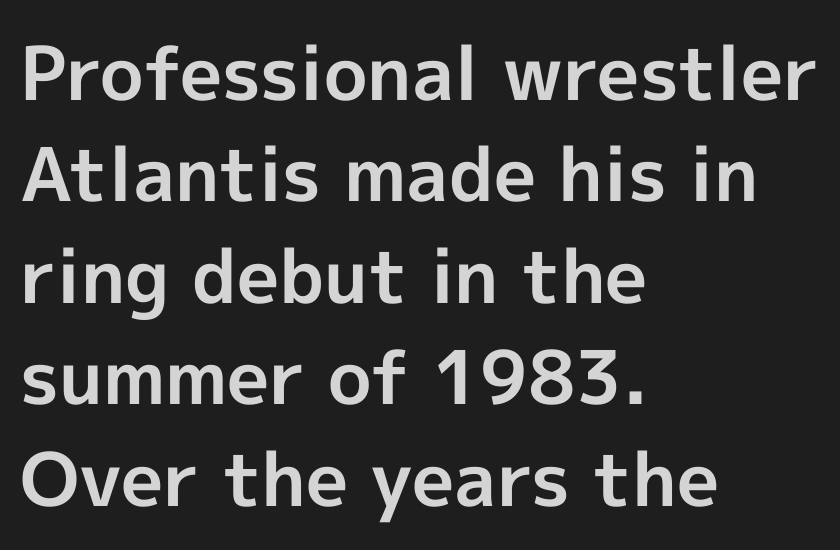
Reading down the column, the eye jumps a familiar distance to each next line. Nope, no serifs anywhere on these letters. Each word holds together tightly as a unit, with standard inter-letter gaps. This rendering features lettering with no underline. Every row of glyphs begins at an identical x-position on the left. Pretty heavy lettering here — definitely bold.
